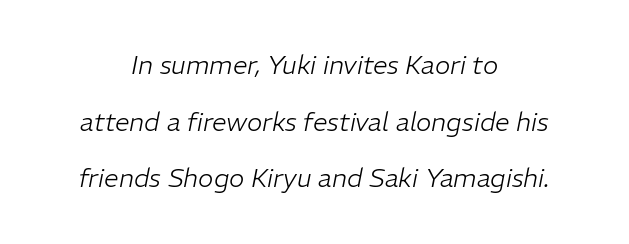
The image shows 26 px text type, italic (leaning right); set centered, loose line spacing (2.18x), normal letter spacing, not underlined.
